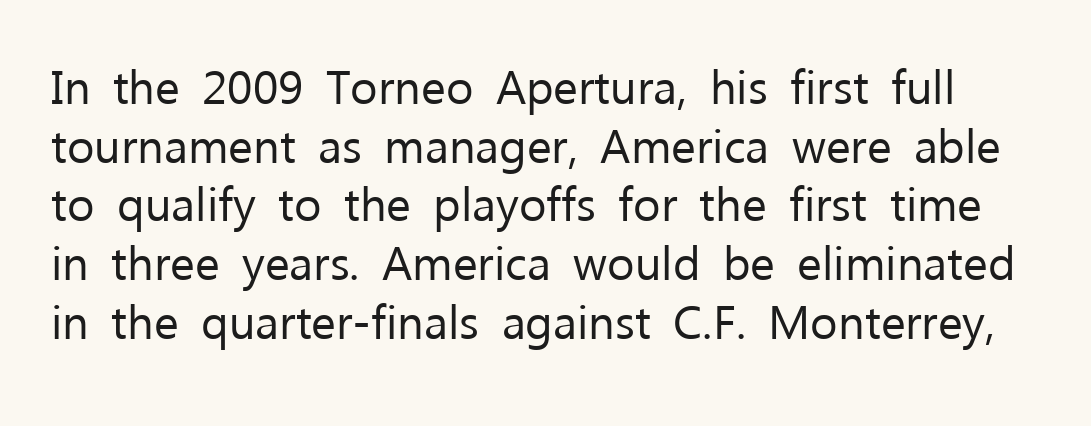
Q: Is the text bold? A: No.
Q: Is the text italic (slanted)? A: No, it is upright.
Q: Is the typeface a serif or a sans-serif typeface? A: Sans-serif.
Q: Is the text underlined? A: No.
Q: Is the spacing between letters normal or unusually wide? A: Normal.
Q: Is the spacing between lines tight, normal or loose? A: Normal.
Q: Width (condensed, normal, or wide)? A: Normal.
Q: Stroke contrast? A: Low.
Q: x-height? A: Medium.
Q: Monospaced? A: No.
